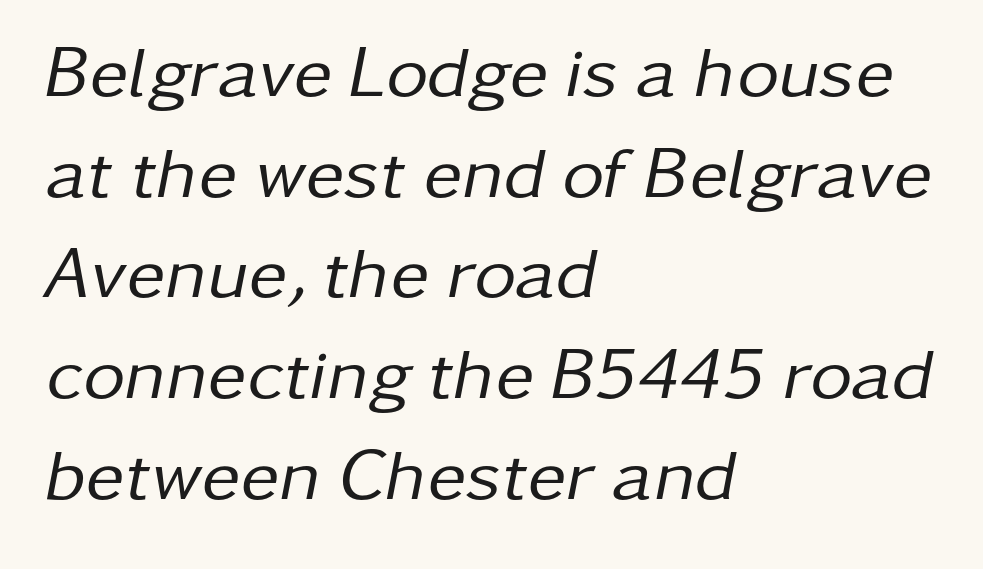
The image shows 73 px regular-weight type, italic (leaning right); set left-aligned, normal line spacing (1.38x), normal letter spacing, not underlined; low stroke contrast and a medium x-height.
